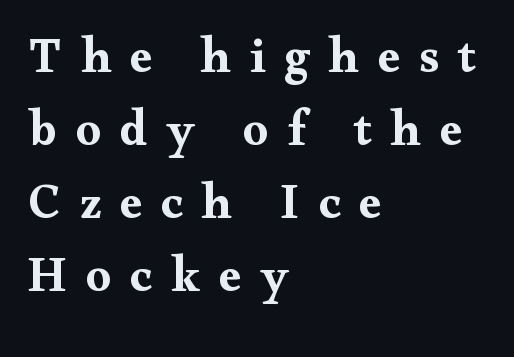
{"serif": "yes", "italic": "no", "bold": "yes", "weight": "bold", "width": "wide", "stroke_contrast": "medium", "x_height": "small", "monospaced": "no", "underline": "no", "align": "left", "line_spacing": "normal", "line_spacing_ratio": 1.46, "letter_spacing": "wide", "letter_spacing_em": 0.38, "glyph_px": 50}
